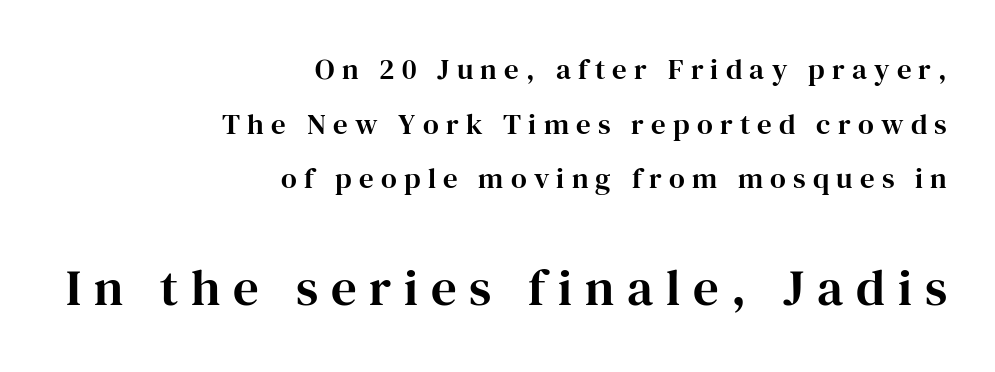
Q: Is the text italic (slanted)? A: No, it is upright.
Q: Is the typeface a serif or a sans-serif typeface? A: Serif.
Q: Is the text underlined? A: No.
Q: How is the paragraph aligned? A: Right-aligned.
Q: Is the spacing between letters normal or unusually wide? A: Unusually wide.
Q: Which block of text is set in a larger size, the first (top) or the second (bottom)? A: The second (bottom) one.
Q: Width (condensed, normal, or wide)? A: Normal.
Q: Stroke contrast? A: High.
Q: x-height? A: Medium.
Q: Monospaced? A: No.
